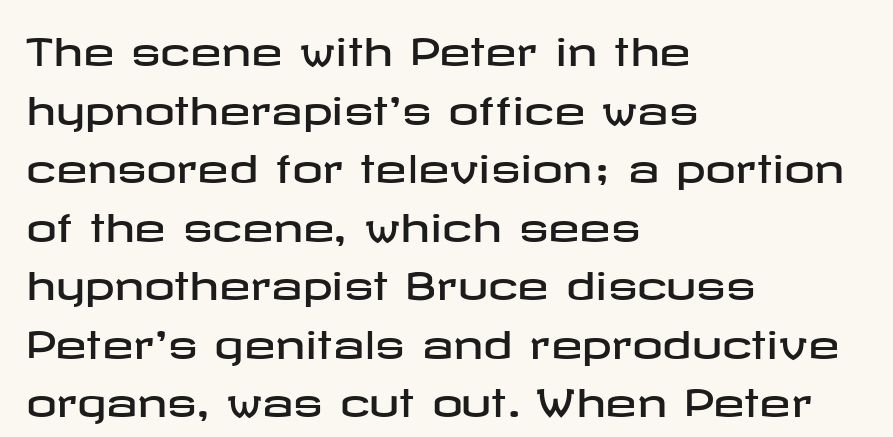
Serifs: no, the terminals of the letterforms are clean. Tracking value appears to be zero — textbook default spacing. The lines sit at an ordinary, default distance from one another. Lines of text with bare space underneath. Compared with a centered layout, this one pins lines to the left instead. The letters stand upright; this is a roman face.
